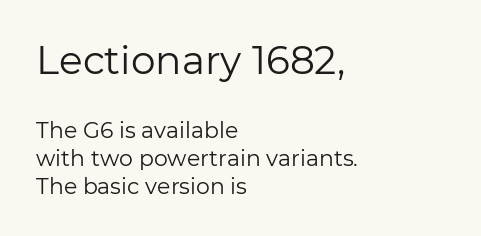
Q: Is the text bold? A: No.
Q: Is the text italic (slanted)? A: No, it is upright.
Q: Is the typeface a serif or a sans-serif typeface? A: Sans-serif.
Q: Is the text underlined? A: No.
Q: How is the paragraph aligned? A: Left-aligned.
Q: Is the spacing between letters normal or unusually wide? A: Normal.
Q: Is the spacing between lines tight, normal or loose? A: Normal.
Q: Which block of text is set in a larger size, the first (top) or the second (bottom)? A: The first (top) one.
Q: Width (condensed, normal, or wide)? A: Normal.
Q: Stroke contrast? A: Low.
Q: x-height? A: Medium.
Q: Monospaced? A: No.
